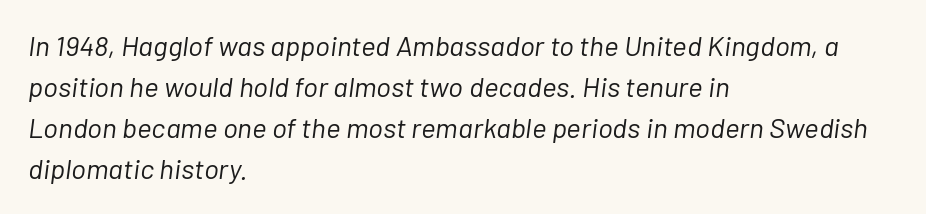
Q: Is the text bold? A: No.
Q: Is the text italic (slanted)? A: Yes, it leans right by about 7 degrees.
Q: Is the text underlined? A: No.
Q: How is the paragraph aligned? A: Left-aligned.
Q: Is the spacing between letters normal or unusually wide? A: Normal.
Q: Is the spacing between lines tight, normal or loose? A: Normal.
Q: Width (condensed, normal, or wide)? A: Normal.
Q: Stroke contrast? A: Low.
Q: x-height? A: Medium.
Q: Monospaced? A: No.
